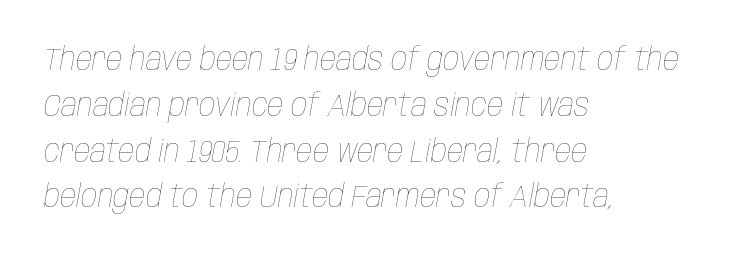
The image shows 32 px thin, condensed type, italic (leaning right); set left-aligned, normal line spacing (1.43x), normal letter spacing, not underlined; low stroke contrast and a large x-height.
